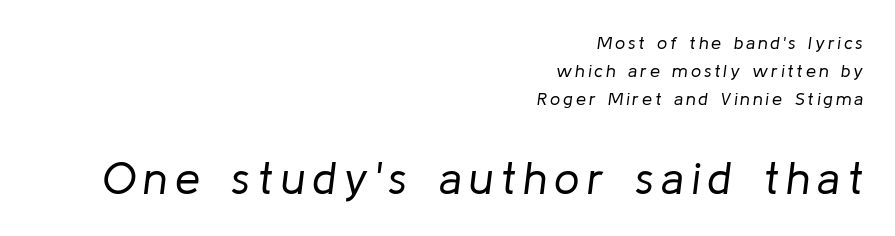
Q: Is the text bold? A: No.
Q: Is the text italic (slanted)? A: Yes, it leans right by about 8 degrees.
Q: Is the text underlined? A: No.
Q: How is the paragraph aligned? A: Right-aligned.
Q: Is the spacing between lines tight, normal or loose? A: Normal.
Q: Which block of text is set in a larger size, the first (top) or the second (bottom)? A: The second (bottom) one.
Q: Width (condensed, normal, or wide)? A: Normal.
Q: Stroke contrast? A: Low.
Q: x-height? A: Medium.
Q: Monospaced? A: No.
